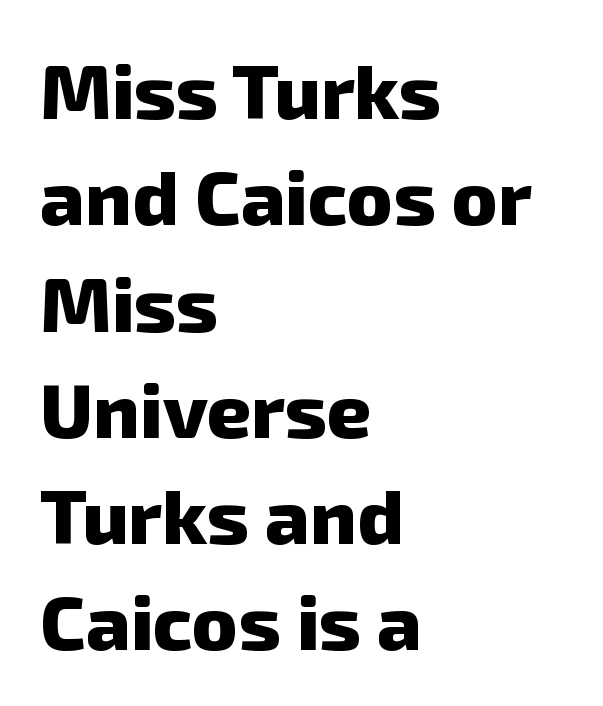
Q: Is the text bold? A: Yes.
Q: Is the typeface a serif or a sans-serif typeface? A: Sans-serif.
Q: Is the text underlined? A: No.
Q: How is the paragraph aligned? A: Left-aligned.
Q: Is the spacing between letters normal or unusually wide? A: Normal.
Q: Is the spacing between lines tight, normal or loose? A: Normal.
Q: Width (condensed, normal, or wide)? A: Normal.
Q: Stroke contrast? A: Low.
Q: x-height? A: Medium.
Q: Monospaced? A: No.
